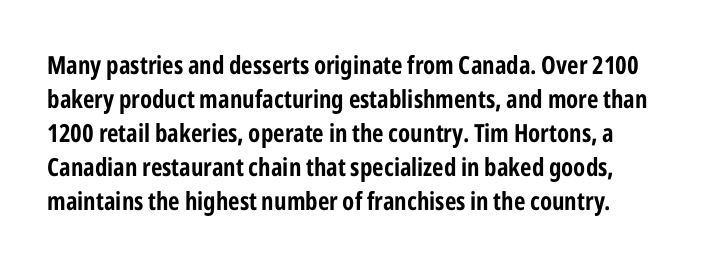
Q: Is the text italic (slanted)? A: No, it is upright.
Q: Is the text underlined? A: No.
Q: Is the spacing between letters normal or unusually wide? A: Normal.
Q: Is the spacing between lines tight, normal or loose? A: Normal.
